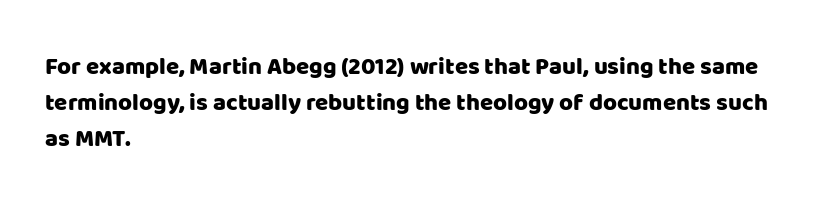
Summary of vertical rhythm: regular, with standard interline spacing. Is the block centered? No — it sits flush against the left margin. Nobody drew a line under any word here. Unlike italic type, these characters show no tilt at all.
